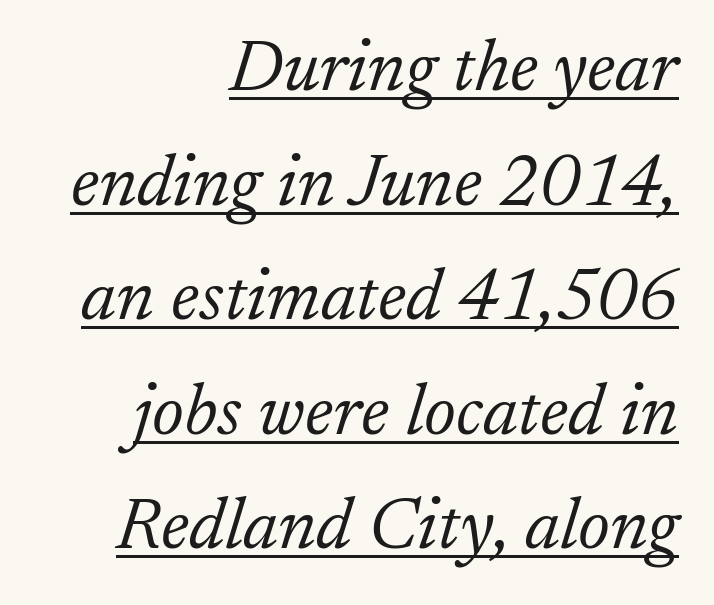
Q: Is the text bold? A: No.
Q: Is the text italic (slanted)? A: Yes, it leans right by about 17 degrees.
Q: Is the typeface a serif or a sans-serif typeface? A: Serif.
Q: Is the text underlined? A: Yes.
Q: How is the paragraph aligned? A: Right-aligned.
Q: Is the spacing between letters normal or unusually wide? A: Normal.
Q: Is the spacing between lines tight, normal or loose? A: Normal.
Q: Width (condensed, normal, or wide)? A: Normal.
Q: Stroke contrast? A: Low.
Q: x-height? A: Small.
Q: Monospaced? A: No.
